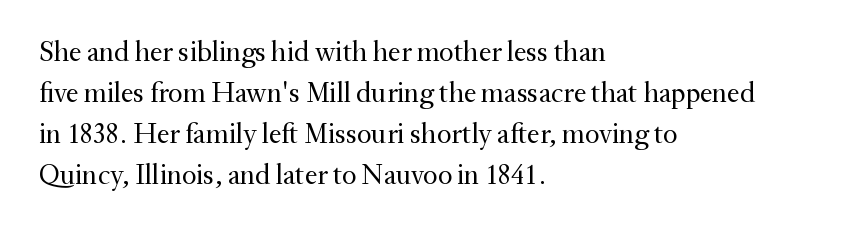
{"serif": "yes", "italic": "no", "bold": "no", "weight": "regular", "width": "normal", "stroke_contrast": "medium", "x_height": "small", "monospaced": "no", "underline": "no", "align": "left", "line_spacing": "normal", "line_spacing_ratio": 1.47, "letter_spacing": "normal", "letter_spacing_em": 0.0, "glyph_px": 28}
